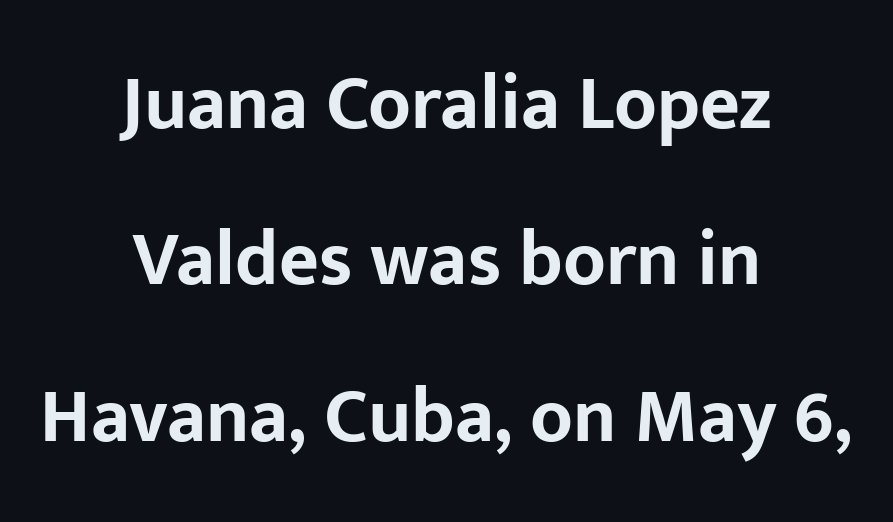
{"serif": "no", "italic": "no", "bold": "yes", "weight": "bold", "width": "normal", "stroke_contrast": "low", "x_height": "medium", "monospaced": "no", "underline": "no", "align": "center", "line_spacing": "loose", "line_spacing_ratio": 2.03, "letter_spacing": "normal", "letter_spacing_em": 0.0, "glyph_px": 77}
